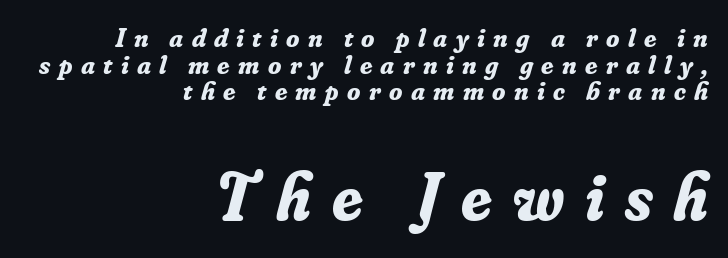
{"serif": "yes", "italic": "yes", "lean": "right", "slant_degrees": 16, "bold": "yes", "weight": "bold", "width": "normal", "stroke_contrast": "low", "x_height": "small", "monospaced": "no", "underline": "no", "align": "right", "line_spacing": "tight", "line_spacing_ratio": 0.99, "letter_spacing": "wide", "letter_spacing_em": 0.31, "larger_block": "second", "size_ratio": 2.48, "glyph_px": 67}
